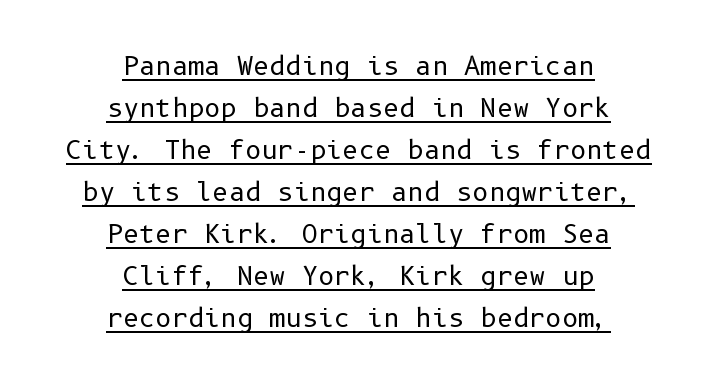
Q: Is the text bold? A: No.
Q: Is the text italic (slanted)? A: No, it is upright.
Q: Is the text underlined? A: Yes.
Q: How is the paragraph aligned? A: Centered.
Q: Is the spacing between letters normal or unusually wide? A: Normal.
Q: Is the spacing between lines tight, normal or loose? A: Normal.
